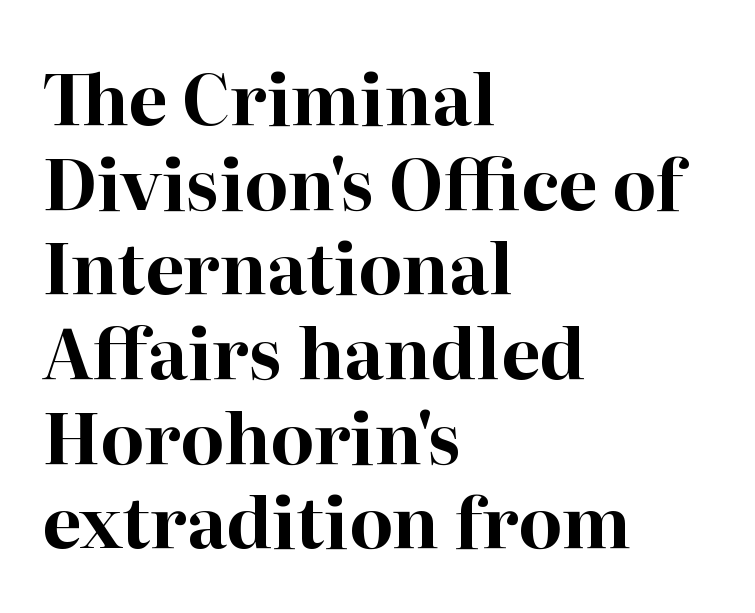
A roman cut, with each character standing at attention. Plenty of ink on the page — the face is bold. Is this a sans? No — the strokes have serifs. Casual observation: everything's shoved over to the left. The passage shown is not underscored anywhere.
